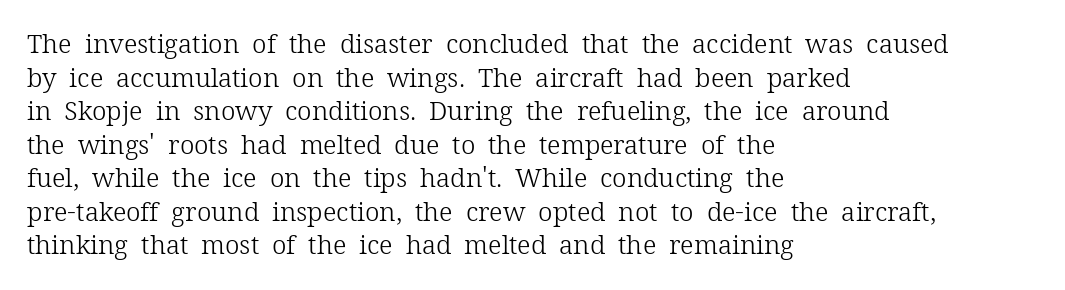
The image shows 26 px text type, upright; set left-aligned, normal line spacing (1.29x), normal letter spacing, not underlined.
